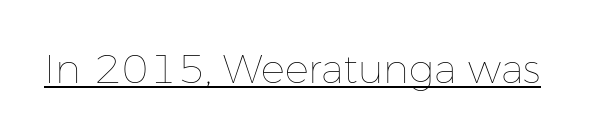
Nothing unusual about the tracking: characters are spaced as the font intends. This sample has the flowing, uneven cadence of proportional lettering. Ascenders rise straight up at ninety degrees. Each line of the rendering has a horizontal stroke beneath the glyphs. Letters have the restrained weight of plain body copy at most.
